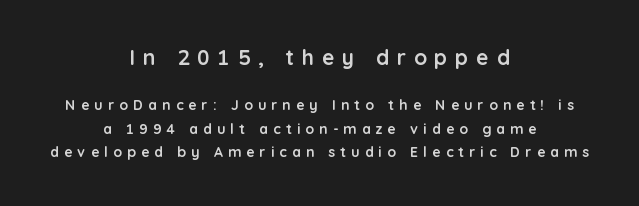
{"italic": "no", "bold": "yes", "underline": "no", "align": "center", "line_spacing": "normal", "line_spacing_ratio": 1.68, "letter_spacing": "wide", "letter_spacing_em": 0.37, "larger_block": "first", "size_ratio": 1.5, "glyph_px": 21}
